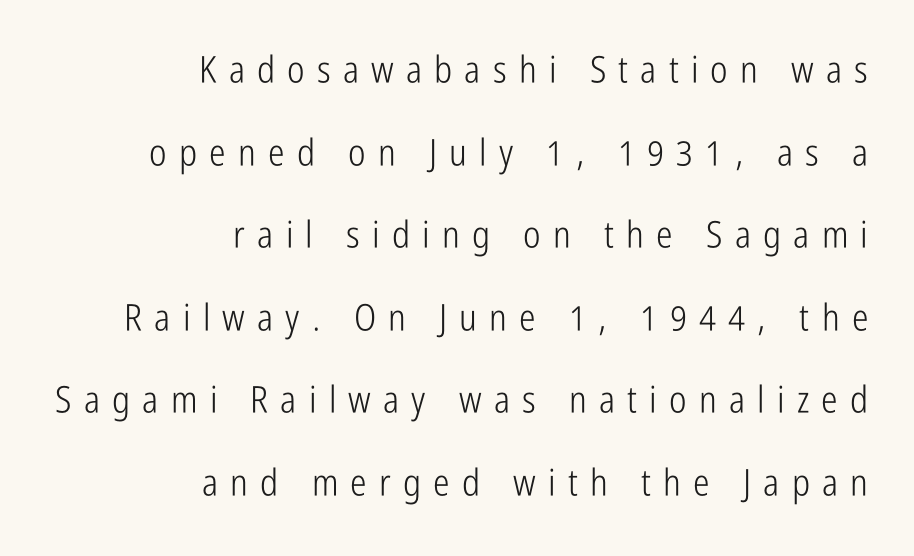
The image shows 37 px light, condensed sans-serif type, upright; set right-aligned, loose line spacing (2.23x), unusually wide letter spacing (+0.33 em), not underlined; low stroke contrast and a medium x-height.
